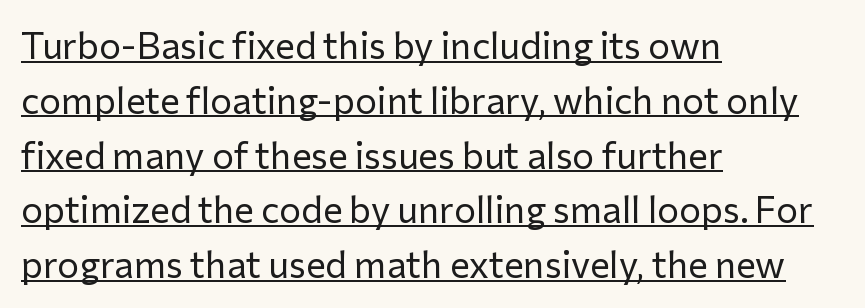
{"serif": "no", "italic": "no", "bold": "no", "weight": "regular", "width": "normal", "stroke_contrast": "low", "x_height": "medium", "monospaced": "no", "underline": "yes", "align": "left", "line_spacing": "normal", "line_spacing_ratio": 1.48, "letter_spacing": "normal", "letter_spacing_em": 0.0, "glyph_px": 37}
